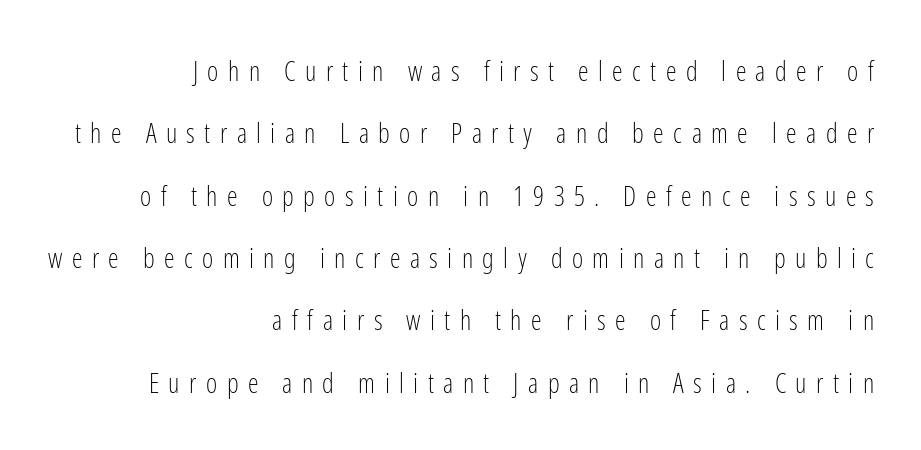
The image shows 27 px text type, upright; set right-aligned, loose line spacing (2.31x), unusually wide letter spacing (+0.35 em), not underlined.
